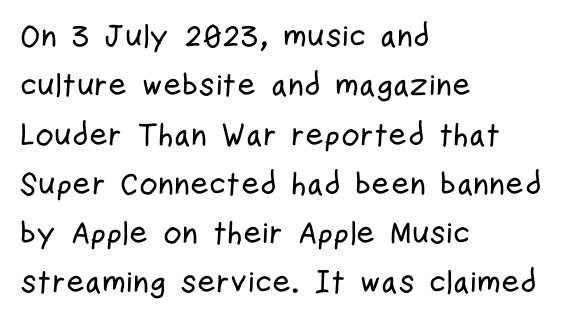
Q: Is the text italic (slanted)? A: No, it is upright.
Q: Is the typeface a serif or a sans-serif typeface? A: Sans-serif.
Q: Is the text underlined? A: No.
Q: How is the paragraph aligned? A: Left-aligned.
Q: Is the spacing between letters normal or unusually wide? A: Normal.
Q: Is the spacing between lines tight, normal or loose? A: Normal.
Q: Width (condensed, normal, or wide)? A: Condensed.
Q: Stroke contrast? A: Low.
Q: x-height? A: Medium.
Q: Monospaced? A: No.
